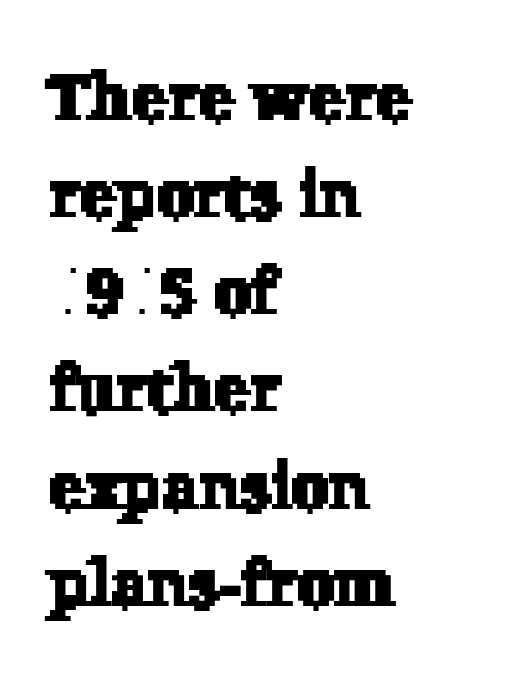
{"serif": "yes", "width": "normal", "stroke_contrast": "low", "x_height": "medium", "monospaced": "no", "underline": "no", "align": "left", "line_spacing": "normal", "line_spacing_ratio": 1.45, "letter_spacing": "normal", "letter_spacing_em": 0.0, "glyph_px": 67}
